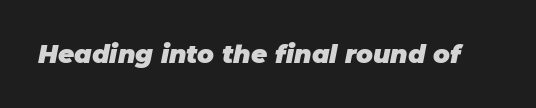
{"italic": "yes", "lean": "right", "slant_degrees": 11, "bold": "yes", "underline": "no", "letter_spacing": "normal", "letter_spacing_em": 0.0, "glyph_px": 25}
